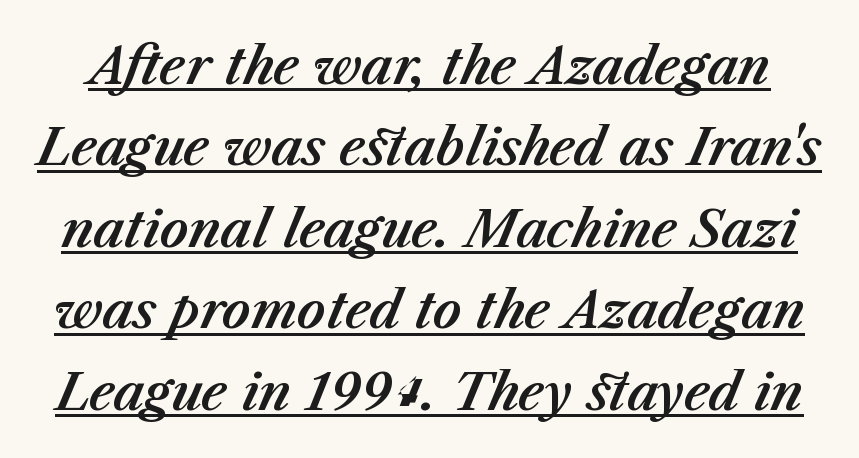
These lines were composed using italics. This sample has the flowing, uneven cadence of proportional lettering. A typesetter would call this zero additional tracking. Summary of vertical rhythm: regular, with standard interline spacing. The specimen includes a rule beneath the text block's lines.
